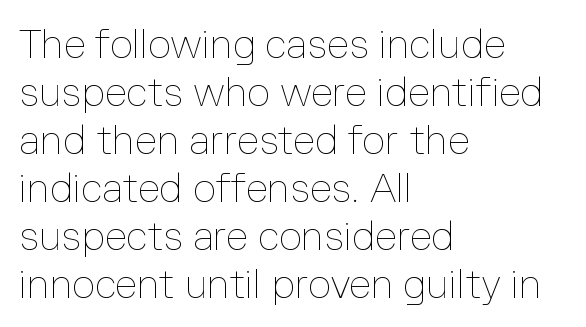
The image shows 40 px thin type, upright; set left-aligned, line spacing 1.2x, normal letter spacing, not underlined; low stroke contrast and a medium x-height.
